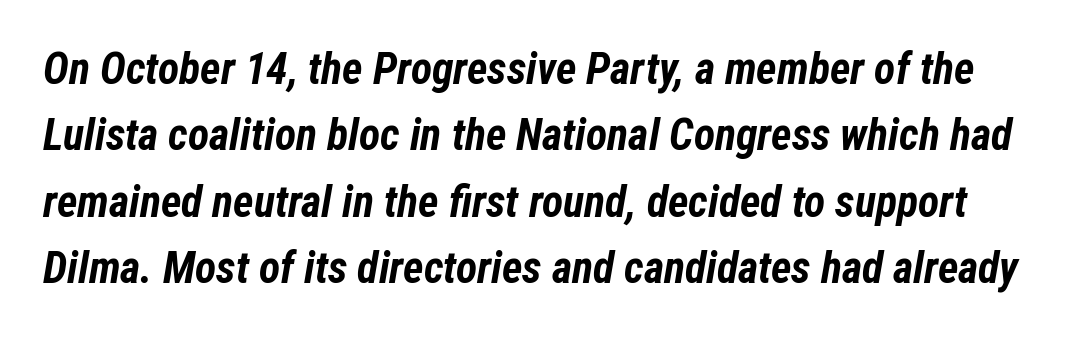
{"italic": "yes", "lean": "right", "slant_degrees": 12, "bold": "yes", "weight": "bold", "width": "condensed", "stroke_contrast": "low", "x_height": "medium", "monospaced": "no", "underline": "no", "line_spacing": "normal", "line_spacing_ratio": 1.51, "letter_spacing": "normal", "letter_spacing_em": 0.0, "glyph_px": 44}
